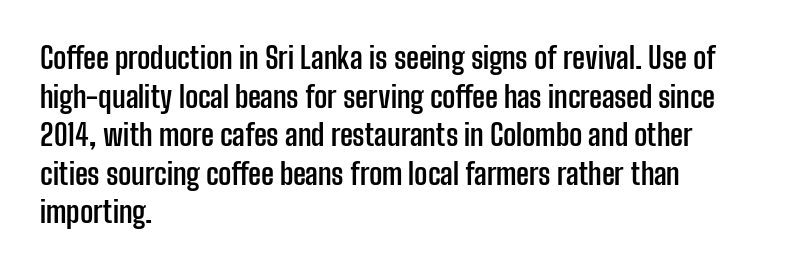
The image shows 29 px semibold, condensed sans-serif type, upright; set left-aligned, normal line spacing (1.33x), normal letter spacing, not underlined; low stroke contrast and a medium x-height.
